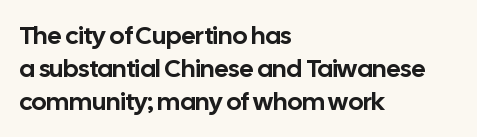
Q: Is the text italic (slanted)? A: No, it is upright.
Q: Is the text underlined? A: No.
Q: How is the paragraph aligned? A: Left-aligned.
Q: Is the spacing between letters normal or unusually wide? A: Normal.
Q: Is the spacing between lines tight, normal or loose? A: Normal.
